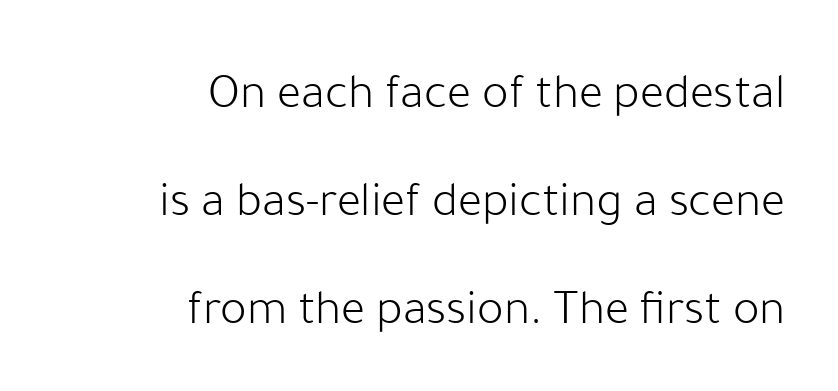
This sample uses plain, unmodified letter spacing. The passage shown is typeset with a sans-serif family. The passage is arranged like a letterhead date or caption credit — flush right. The strokes carry an ordinary text weight at most. Nobody drew a line under any word here.
